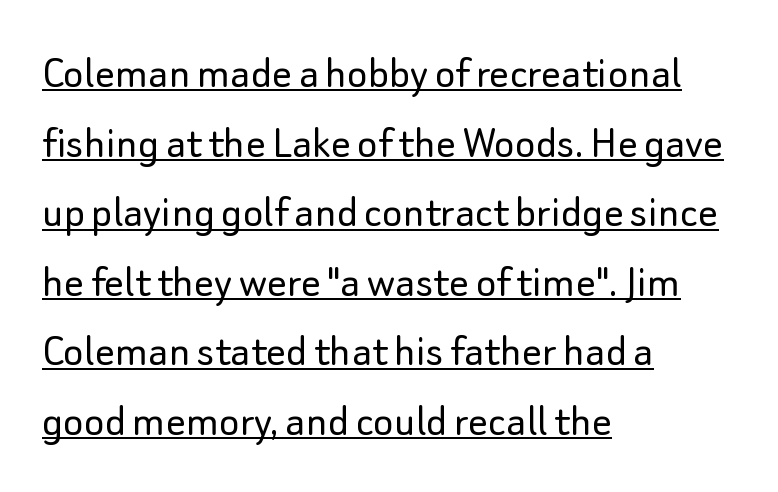
You could not count columns in this text — the font is proportionally spaced. Reading down the column, the eye jumps a familiar distance to each next line. Look at the tracking — it's just the regular setting, nothing added. The paragraph has a hard left edge and a soft right edge. The passage shown is typeset with a sans-serif family. Style check: upright.
